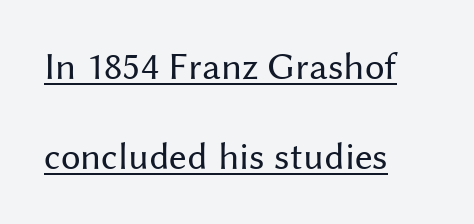
Rows of type keep a wide berth in the vertical direction. The font is comparable to plain body text, perhaps lighter. Does a line run under the words? Yes, clearly. Between one letter and the next there's only the usual sliver of space. The lines are quadded left. These lines are rendered in a variable-pitch font.
